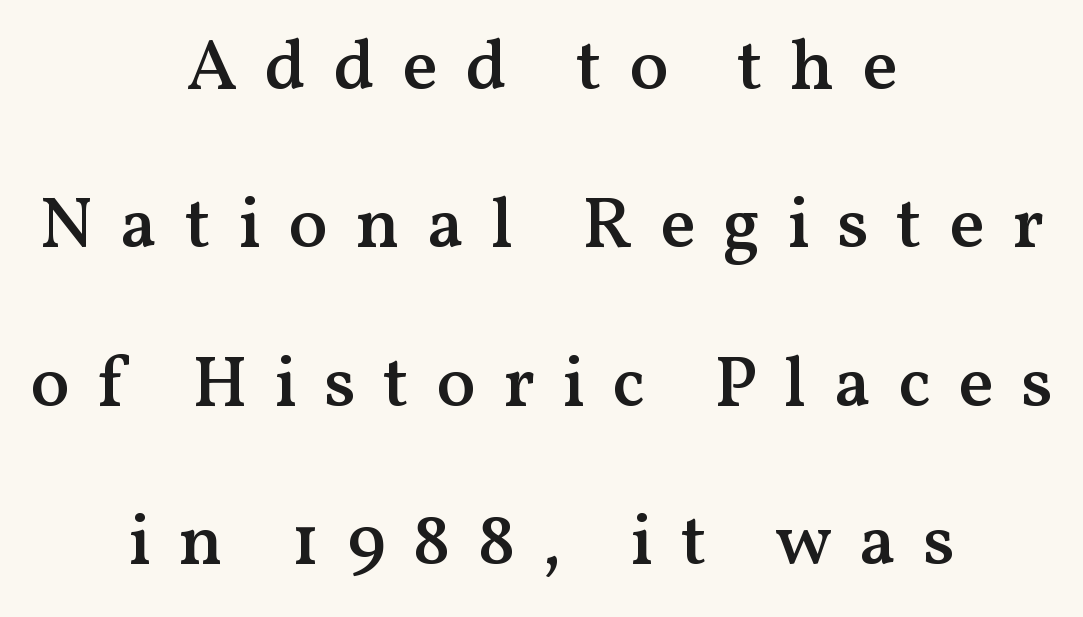
{"serif": "yes", "italic": "no", "bold": "semi", "weight": "semibold", "width": "normal", "stroke_contrast": "medium", "x_height": "medium", "monospaced": "no", "underline": "no", "align": "center", "line_spacing": "loose", "line_spacing_ratio": 2.17, "letter_spacing": "wide", "letter_spacing_em": 0.37, "glyph_px": 73}
